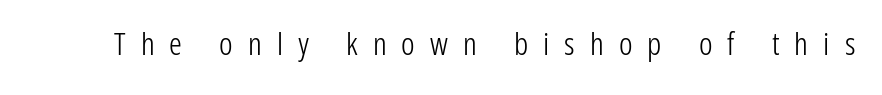
The face used here is a sans, in the tradition of grotesques and geometrics. The letters advance in unequal steps, a hallmark of proportional type. No chunkiness to these letters — they're not bold. When letters stand straight like this, we call the style roman or upright. Observe the wide spacing: letters keep a clear distance from each other.
